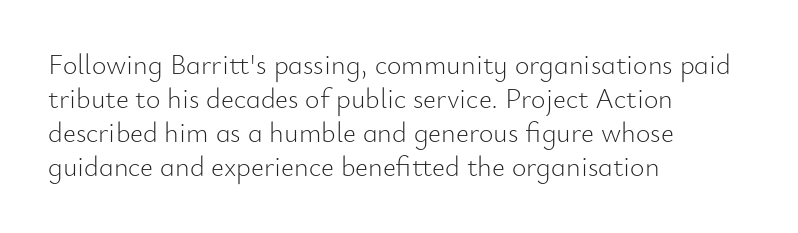
The image shows 28 px light sans-serif type, upright; set left-aligned, line spacing 1.21x, normal letter spacing, not underlined; low stroke contrast and a small x-height.
